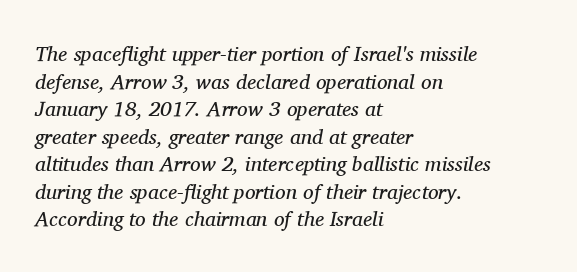
Q: Is the text bold? A: No.
Q: Is the text italic (slanted)? A: Yes, it leans right by about 11 degrees.
Q: Is the text underlined? A: No.
Q: How is the paragraph aligned? A: Left-aligned.
Q: Is the spacing between letters normal or unusually wide? A: Normal.
Q: Is the spacing between lines tight, normal or loose? A: Normal.
